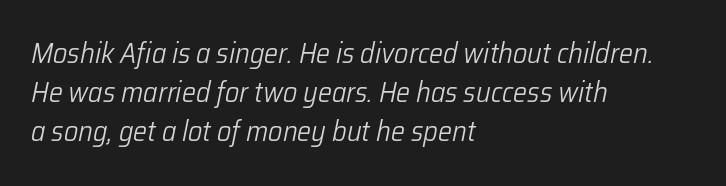
The image shows 28 px light type, italic (leaning right); set left-aligned, normal line spacing (1.4x), normal letter spacing, not underlined; low stroke contrast and a medium x-height.
